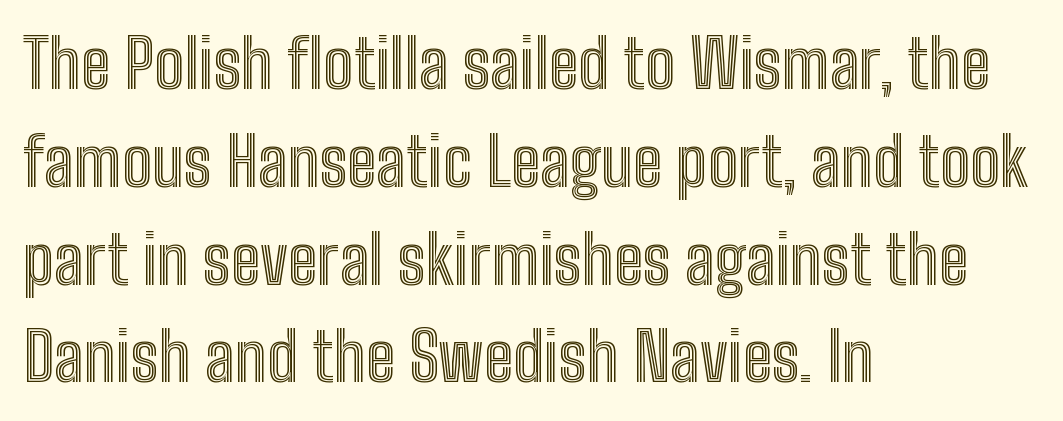
Q: Is the text italic (slanted)? A: No, it is upright.
Q: Is the text underlined? A: No.
Q: How is the paragraph aligned? A: Left-aligned.
Q: Is the spacing between letters normal or unusually wide? A: Normal.
Q: Is the spacing between lines tight, normal or loose? A: Normal.
Q: Width (condensed, normal, or wide)? A: Condensed.
Q: x-height? A: Medium.
Q: Monospaced? A: No.
